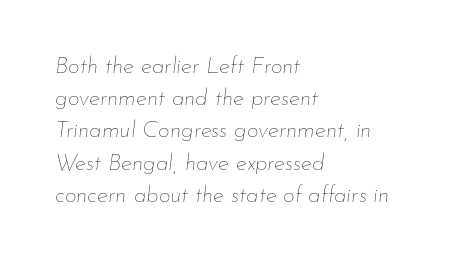
The image shows 23 px text type, italic (leaning right); set left-aligned, normal line spacing (1.4x), normal letter spacing, not underlined.
